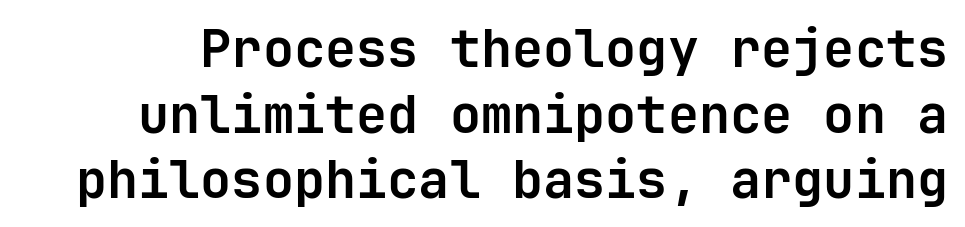
{"serif": "no", "italic": "no", "bold": "yes", "weight": "semibold", "width": "normal", "stroke_contrast": "low", "x_height": "medium", "underline": "no", "line_spacing": "normal", "line_spacing_ratio": 1.26, "letter_spacing": "normal", "letter_spacing_em": 0.0, "glyph_px": 52}
